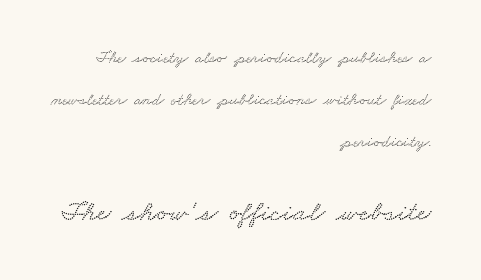
Scale increases going downward across the two blocks. The passage shown is not underscored anywhere. There is no visible air inserted between adjacent glyphs. Students, observe: this is what heavily led, spacious text looks like.
